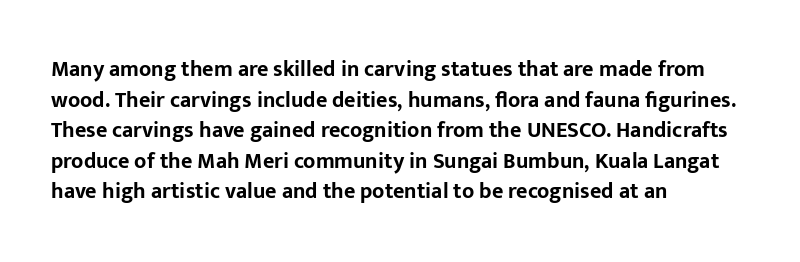
{"italic": "no", "bold": "yes", "underline": "no", "align": "left", "line_spacing": "normal", "line_spacing_ratio": 1.39, "letter_spacing": "normal", "letter_spacing_em": 0.0, "glyph_px": 22}
